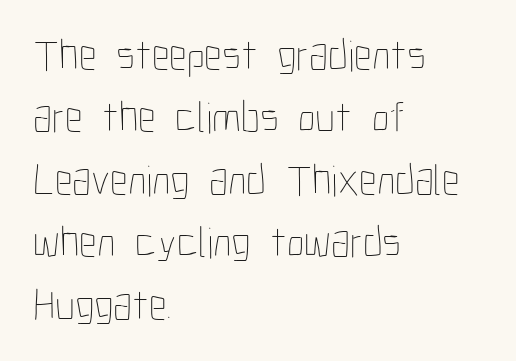
{"italic": "no", "bold": "no", "weight": "thin", "width": "condensed", "stroke_contrast": "low", "x_height": "medium", "monospaced": "no", "underline": "no", "align": "left", "line_spacing": "normal", "line_spacing_ratio": 1.42, "letter_spacing": "normal", "letter_spacing_em": 0.0, "glyph_px": 44}
